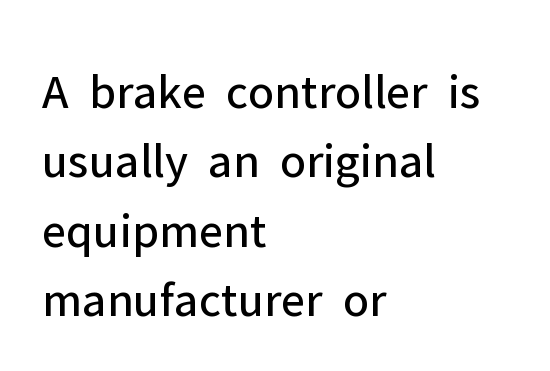
Interline gaps are of average width in this sample. Does the copy run flush right? No — it runs flush left. Think of a printed novel: that variable character pitch is what you see here. Does extra space separate the letters? No, they use regular spacing. Designer's note — italics off, roman on. The string is rendered with underlining switched off.
